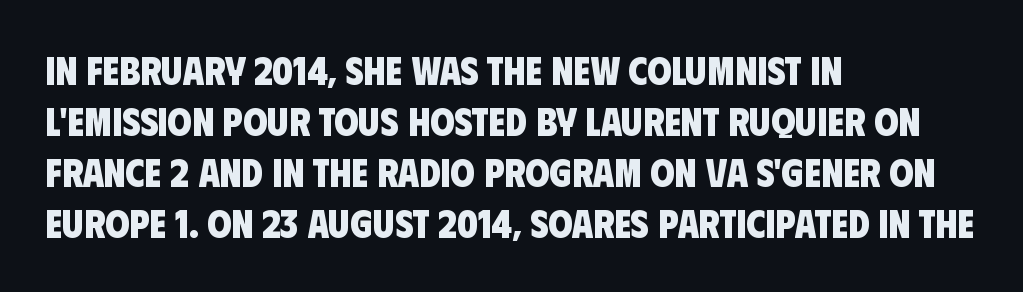
{"serif": "no", "bold": "yes", "weight": "heavy", "width": "condensed", "stroke_contrast": "low", "x_height": "large", "monospaced": "no", "underline": "no", "align": "left", "line_spacing": "normal", "line_spacing_ratio": 1.31, "letter_spacing": "normal", "letter_spacing_em": 0.0, "glyph_px": 39}
